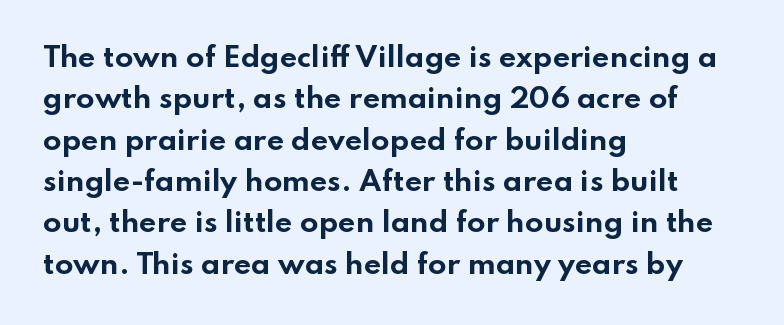
This block has exactly the height ordinary leading produces. The letterforms sit shoulder to shoulder at normal distance. On the weight axis this lands at bold, roughly 700. Line beginnings align vertically; line endings do not. A roman cut, with each character standing at attention.
